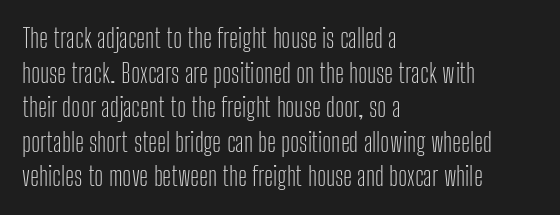
No chunkiness to these letters — they're not bold. A classic flush-left, rag-right setting is used for this passage. One glance says typical: line gaps are just what's usual. The letters sit at their default tracking, neither squeezed nor spread.
